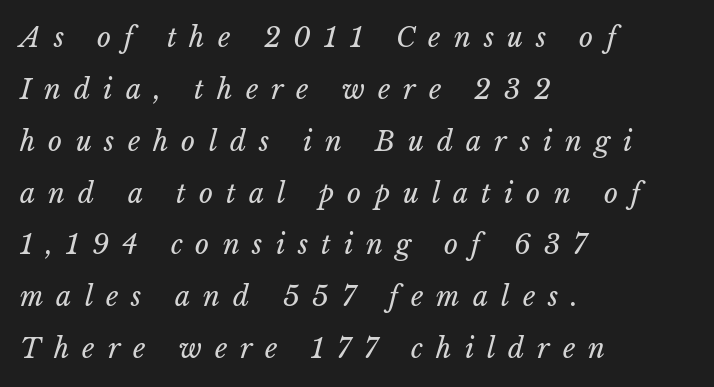
The image shows 27 px text type; set left-aligned, loose line spacing (1.92x), unusually wide letter spacing (+0.48 em), not underlined.
